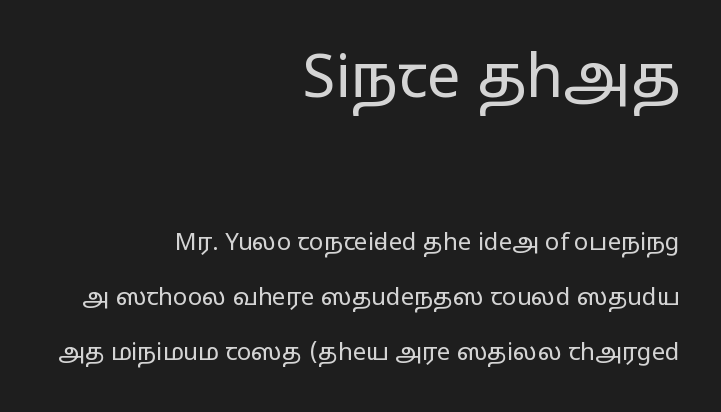
{"serif": "no", "italic": "no", "bold": "no", "weight": "regular", "width": "wide", "stroke_contrast": "low", "x_height": "medium", "monospaced": "no", "underline": "no", "align": "right", "line_spacing": "loose", "line_spacing_ratio": 2.3, "letter_spacing": "normal", "letter_spacing_em": 0.0, "larger_block": "first", "size_ratio": 2.5, "glyph_px": 60}
